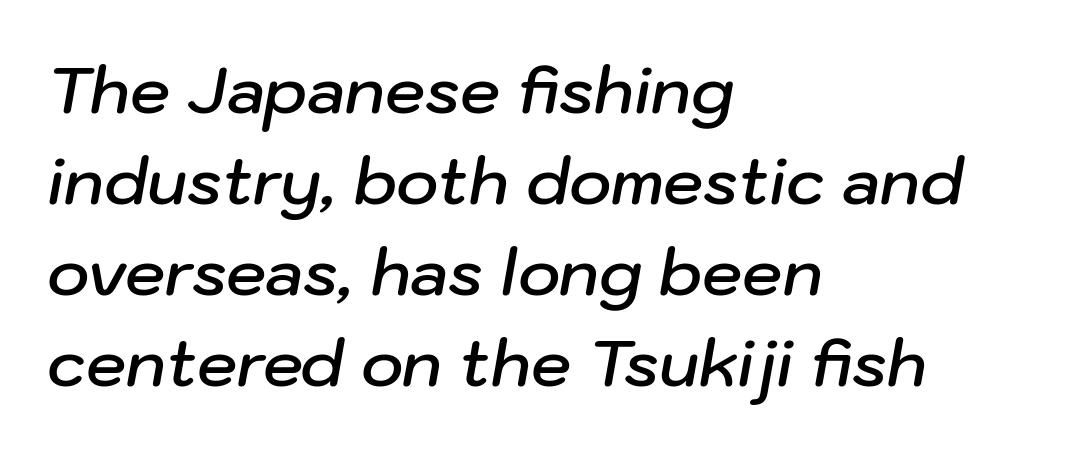
The image shows 64 px semibold type, italic (leaning right); set left-aligned, normal line spacing (1.42x), normal letter spacing, not underlined; low stroke contrast and a medium x-height.
